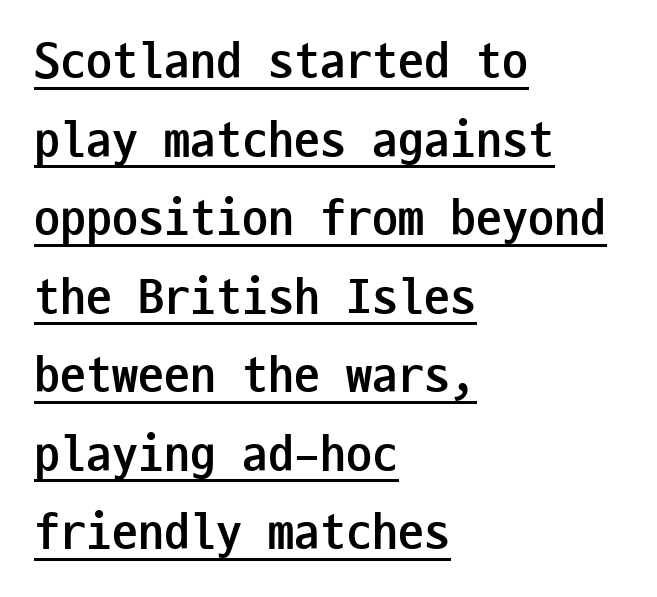
{"serif": "no", "italic": "no", "bold": "yes", "weight": "semibold", "width": "condensed", "stroke_contrast": "low", "x_height": "medium", "monospaced": "yes", "underline": "yes", "align": "left", "line_spacing": "normal", "line_spacing_ratio": 1.51, "letter_spacing": "normal", "letter_spacing_em": 0.0, "glyph_px": 52}
